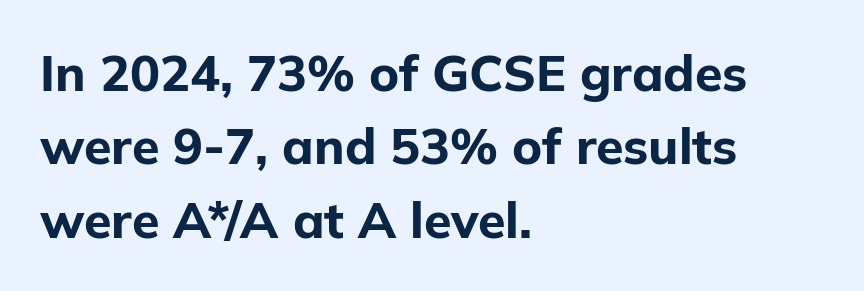
Q: Is the text bold? A: Yes.
Q: Is the text italic (slanted)? A: No, it is upright.
Q: Is the typeface a serif or a sans-serif typeface? A: Sans-serif.
Q: Is the text underlined? A: No.
Q: How is the paragraph aligned? A: Left-aligned.
Q: Is the spacing between letters normal or unusually wide? A: Normal.
Q: Is the spacing between lines tight, normal or loose? A: Normal.
Q: Width (condensed, normal, or wide)? A: Normal.
Q: Stroke contrast? A: Low.
Q: x-height? A: Medium.
Q: Monospaced? A: No.
